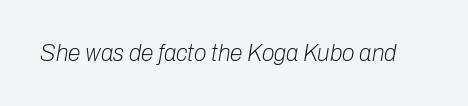
Q: Is the text bold? A: No.
Q: Is the text italic (slanted)? A: Yes, it leans right by about 10 degrees.
Q: Is the text underlined? A: No.
Q: Is the spacing between letters normal or unusually wide? A: Normal.
